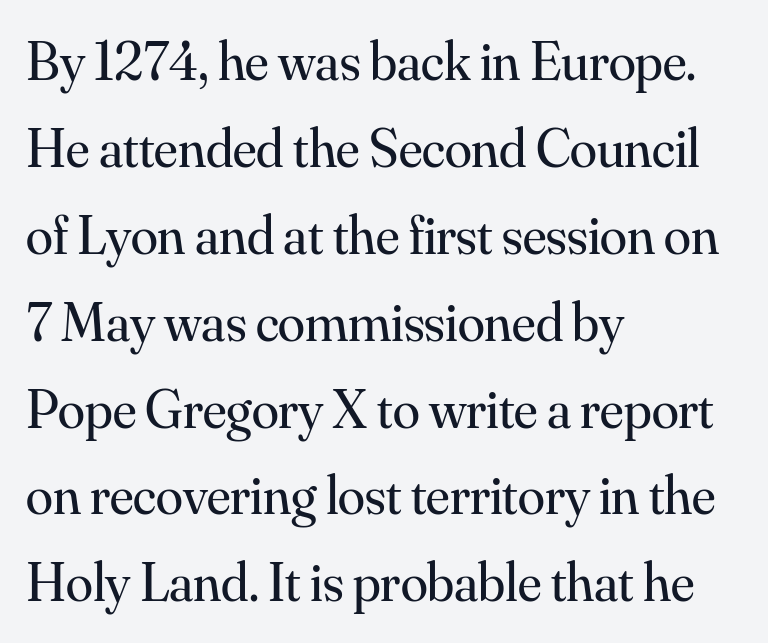
{"serif": "yes", "italic": "no", "bold": "no", "weight": "regular", "width": "normal", "stroke_contrast": "medium", "x_height": "small", "monospaced": "no", "underline": "no", "align": "left", "line_spacing": "normal", "line_spacing_ratio": 1.58, "letter_spacing": "normal", "letter_spacing_em": 0.0, "glyph_px": 55}
